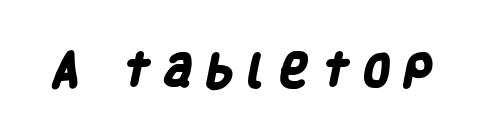
{"serif": "no", "bold": "yes", "weight": "heavy", "width": "condensed", "stroke_contrast": "low", "x_height": "large", "monospaced": "no", "underline": "no", "letter_spacing": "wide", "letter_spacing_em": 0.36, "glyph_px": 36}
